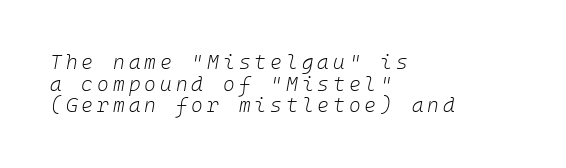
Q: Is the text bold? A: No.
Q: Is the text italic (slanted)? A: Yes, it leans right by about 10 degrees.
Q: Is the text underlined? A: No.
Q: How is the paragraph aligned? A: Left-aligned.
Q: Is the spacing between letters normal or unusually wide? A: Unusually wide.
Q: Is the spacing between lines tight, normal or loose? A: Tight.
